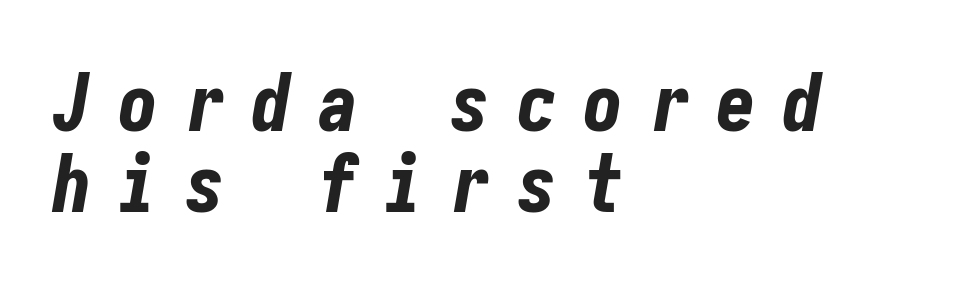
{"italic": "yes", "lean": "right", "slant_degrees": 10, "bold": "yes", "weight": "bold", "width": "condensed", "stroke_contrast": "low", "x_height": "medium", "underline": "no", "align": "left", "line_spacing": "tight", "line_spacing_ratio": 1.01, "letter_spacing": "wide", "letter_spacing_em": 0.33, "glyph_px": 80}
